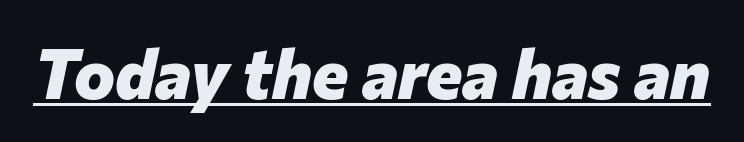
The image shows 69 px heavy type, italic (leaning right); set normal letter spacing, underlined; low stroke contrast and a medium x-height.
